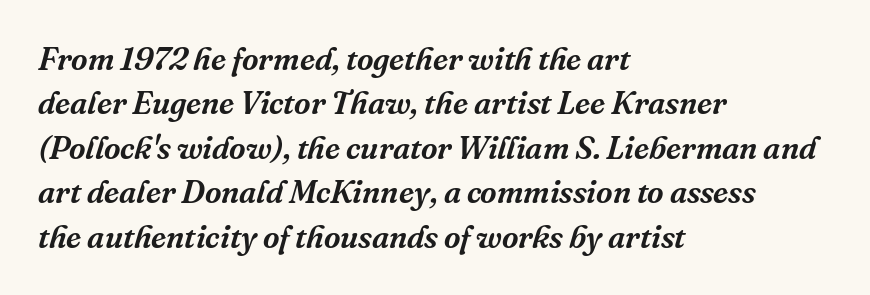
Varying glyph widths throughout — classic text-font behaviour. The zone under the glyphs is completely vacant. Left-aligned paragraph, ragged on the right. The horizontal fit of the characters is conventional and even.
